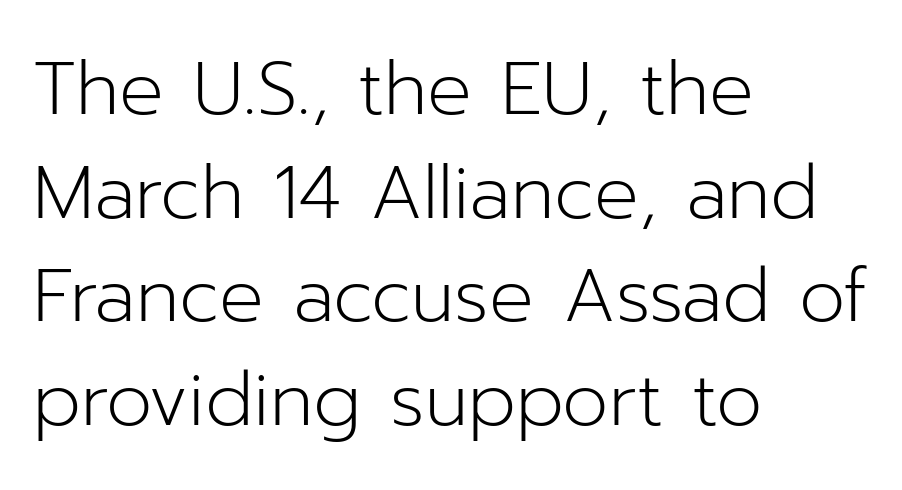
Default kerning and tracking; the words read as compact shapes. No feet cap the strokes, marking this as sans-serif type. Posture: vertical. Layout note: lines flush left. Proportional: the letters do not fall into vertical columns. Does the leading feel generous? No, just average.
